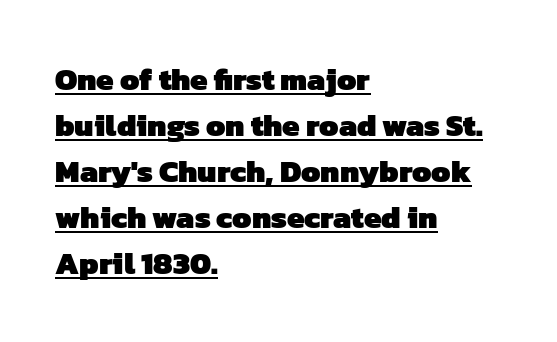
{"serif": "no", "bold": "yes", "weight": "heavy", "width": "normal", "stroke_contrast": "low", "x_height": "medium", "monospaced": "no", "underline": "yes", "align": "left", "line_spacing": "normal", "line_spacing_ratio": 1.48, "letter_spacing": "normal", "letter_spacing_em": 0.0, "glyph_px": 31}
